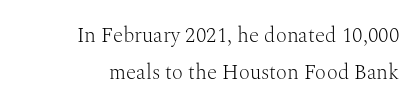
Every row of glyphs terminates at an identical x-position on the right. No chunkiness to these letters — they're not bold. Check the space under the baseline: it is left empty. Posture: straight, roman, zero tilt. Standard letterfit; no display-style spreading of the glyphs.
